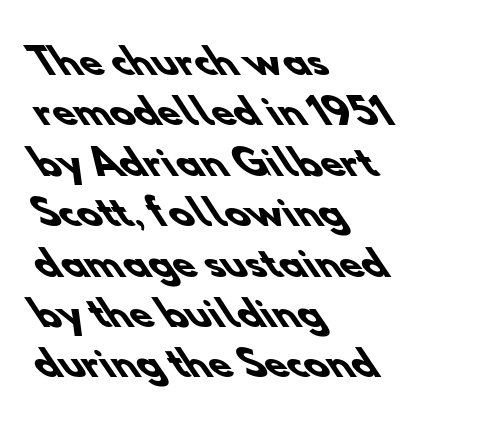
{"serif": "no", "bold": "yes", "weight": "heavy", "width": "normal", "stroke_contrast": "low", "x_height": "small", "monospaced": "no", "underline": "no", "align": "left", "line_spacing": "normal", "line_spacing_ratio": 1.4, "letter_spacing": "normal", "letter_spacing_em": 0.0, "glyph_px": 36}
